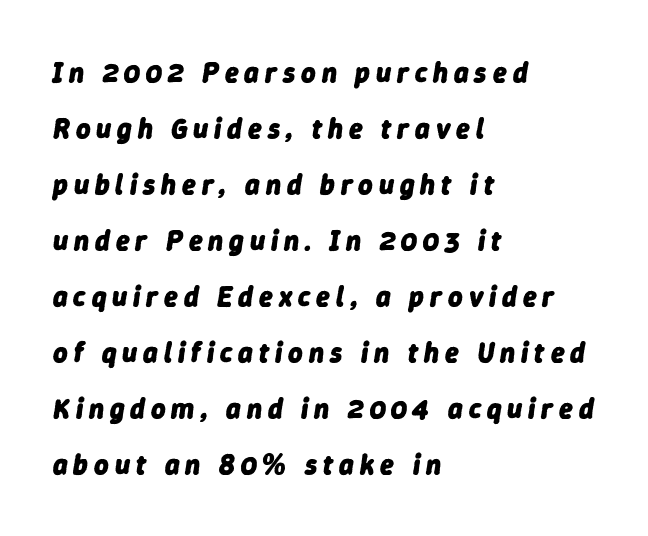
{"italic": "yes", "lean": "right", "slant_degrees": 9, "bold": "yes", "weight": "heavy", "width": "normal", "stroke_contrast": "low", "x_height": "medium", "monospaced": "no", "underline": "no", "align": "left", "line_spacing": "loose", "line_spacing_ratio": 2.0, "letter_spacing": "wide", "letter_spacing_em": 0.21, "glyph_px": 28}
